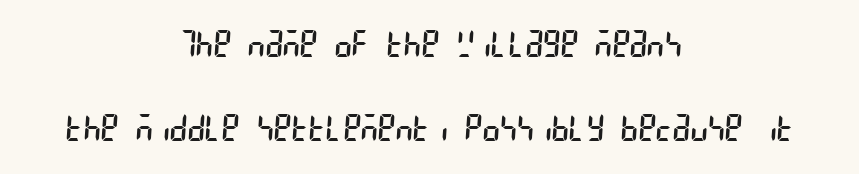
{"serif": "no", "bold": "no", "weight": "regular", "width": "condensed", "stroke_contrast": "low", "x_height": "large", "underline": "no", "align": "center", "line_spacing": "loose", "line_spacing_ratio": 2.28, "letter_spacing": "normal", "letter_spacing_em": 0.0, "glyph_px": 37}
